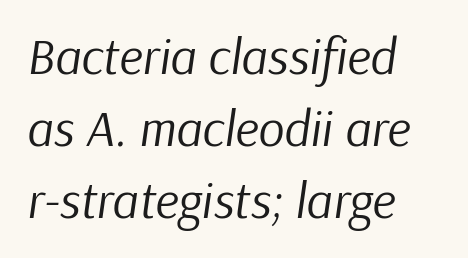
{"italic": "yes", "lean": "right", "slant_degrees": 9, "bold": "no", "weight": "regular", "width": "normal", "stroke_contrast": "low", "x_height": "medium", "monospaced": "no", "underline": "no", "align": "left", "line_spacing": "normal", "line_spacing_ratio": 1.41, "letter_spacing": "normal", "letter_spacing_em": 0.0, "glyph_px": 51}
